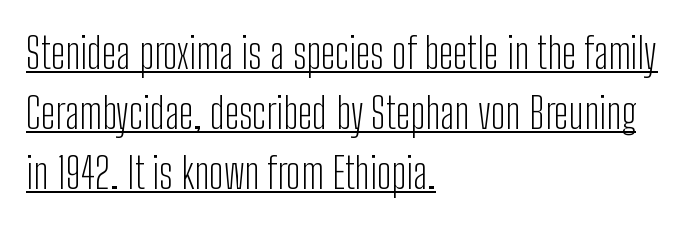
{"serif": "no", "italic": "no", "bold": "no", "weight": "light", "width": "condensed", "stroke_contrast": "low", "x_height": "medium", "monospaced": "no", "underline": "yes", "align": "left", "line_spacing": "normal", "line_spacing_ratio": 1.4, "letter_spacing": "normal", "letter_spacing_em": 0.0, "glyph_px": 43}
